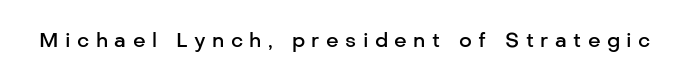
{"italic": "no", "bold": "semi", "underline": "no", "letter_spacing": "wide", "letter_spacing_em": 0.32, "glyph_px": 20}
